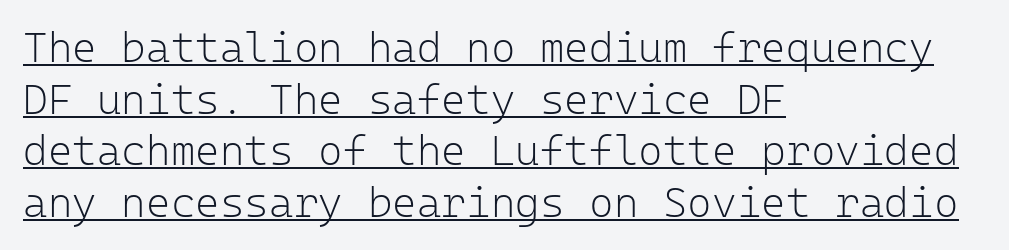
{"serif": "no", "italic": "no", "bold": "no", "weight": "light", "width": "normal", "stroke_contrast": "low", "x_height": "medium", "monospaced": "yes", "underline": "yes", "align": "left", "line_spacing_ratio": 1.23, "letter_spacing": "normal", "letter_spacing_em": 0.0, "glyph_px": 42}
